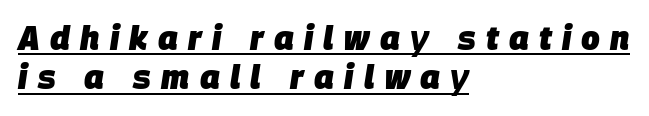
The image shows 33 px heavy type, italic (leaning right); set left-aligned, line spacing 1.19x, unusually wide letter spacing (+0.31 em), underlined; low stroke contrast and a large x-height.
